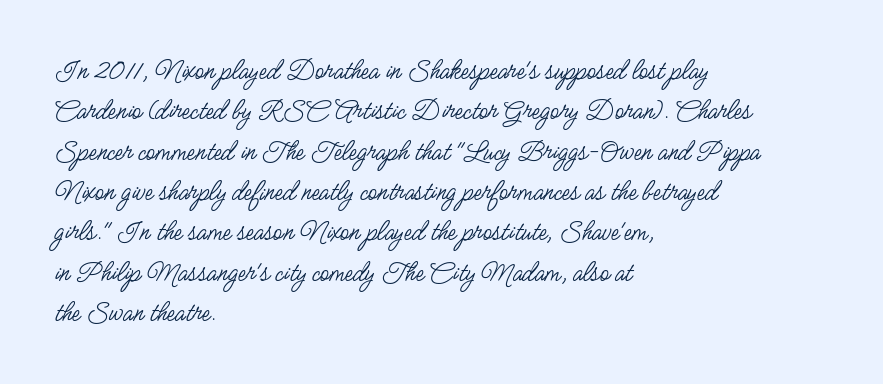
Q: Is the text bold? A: No.
Q: Is the text italic (slanted)? A: Yes.
Q: Is the typeface a serif or a sans-serif typeface? A: Sans-serif.
Q: Is the text underlined? A: No.
Q: How is the paragraph aligned? A: Left-aligned.
Q: Is the spacing between letters normal or unusually wide? A: Normal.
Q: Is the spacing between lines tight, normal or loose? A: Normal.
Q: Width (condensed, normal, or wide)? A: Condensed.
Q: Stroke contrast? A: Low.
Q: x-height? A: Small.
Q: Monospaced? A: No.
